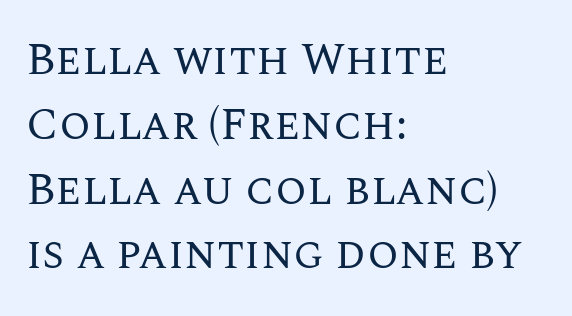
{"italic": "no", "bold": "no", "weight": "regular", "width": "normal", "stroke_contrast": "medium", "x_height": "large", "monospaced": "no", "underline": "no", "align": "left", "line_spacing": "normal", "line_spacing_ratio": 1.44, "letter_spacing": "normal", "letter_spacing_em": 0.0, "glyph_px": 45}
